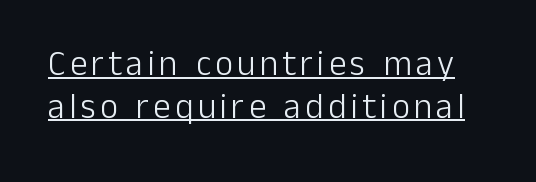
To sum up the face: it is a sans, with no serifs. No italicization has been applied; the sample stays upright. Do the characters align in a grid? No, the font is proportional. The specimen includes a rule beneath the text block's lines. A light-to-regular cut is what we see here.
